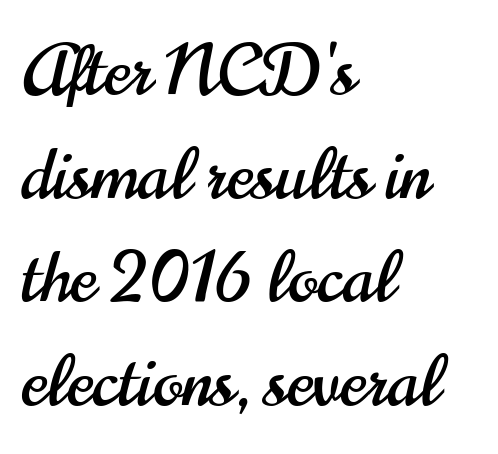
No word sits above an underline. In CSS terms this would be text-align: left. The letters sit at their default tracking, neither squeezed nor spread. A typesetter would call this leading conventional body-copy spacing.
